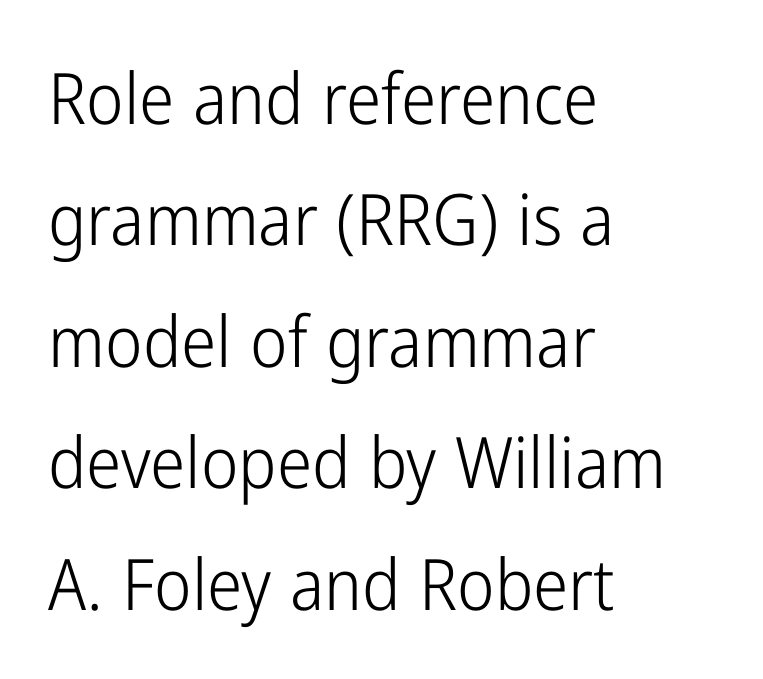
Q: Is the text bold? A: No.
Q: Is the text italic (slanted)? A: No, it is upright.
Q: Is the typeface a serif or a sans-serif typeface? A: Sans-serif.
Q: Is the text underlined? A: No.
Q: How is the paragraph aligned? A: Left-aligned.
Q: Is the spacing between letters normal or unusually wide? A: Normal.
Q: Width (condensed, normal, or wide)? A: Condensed.
Q: Stroke contrast? A: Low.
Q: x-height? A: Medium.
Q: Monospaced? A: No.
